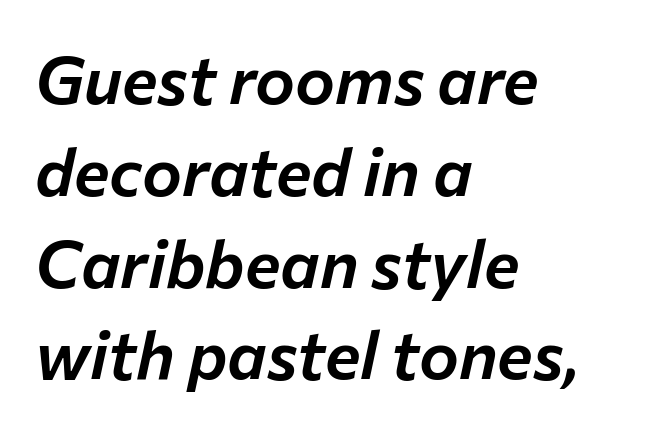
The image shows 67 px text type, italic (leaning right); set left-aligned, normal line spacing (1.37x), normal letter spacing, not underlined; low stroke contrast and a medium x-height.
